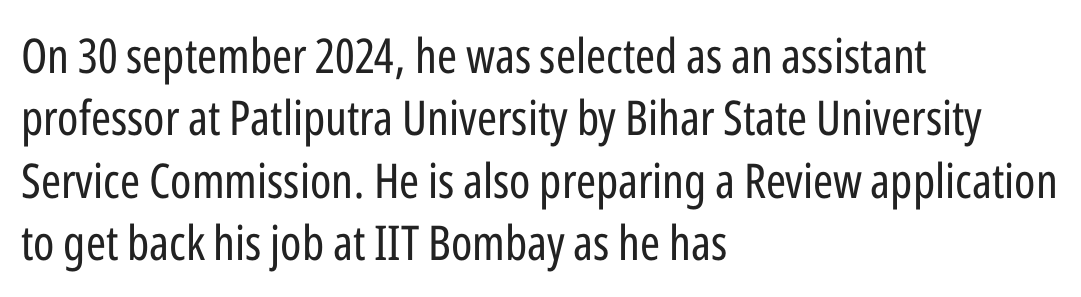
{"serif": "no", "italic": "no", "bold": "no", "weight": "regular", "width": "condensed", "stroke_contrast": "low", "x_height": "medium", "monospaced": "no", "underline": "no", "align": "left", "line_spacing": "normal", "line_spacing_ratio": 1.3, "letter_spacing": "normal", "letter_spacing_em": 0.0, "glyph_px": 48}
